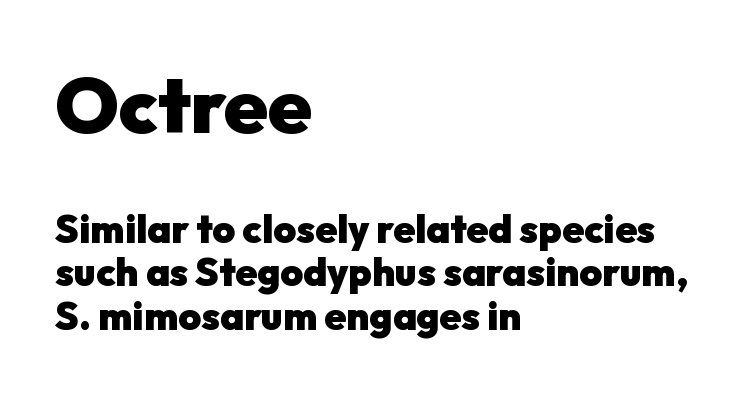
{"serif": "no", "italic": "no", "bold": "yes", "weight": "heavy", "width": "normal", "stroke_contrast": "low", "x_height": "medium", "monospaced": "no", "underline": "no", "align": "left", "line_spacing": "tight", "line_spacing_ratio": 1.11, "letter_spacing": "normal", "letter_spacing_em": 0.0, "larger_block": "first", "size_ratio": 2.0, "glyph_px": 78}
